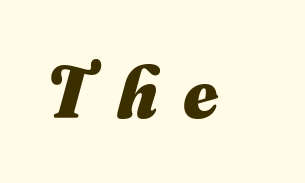
Q: Is the text bold? A: Yes.
Q: Is the text italic (slanted)? A: Yes, it leans right by about 16 degrees.
Q: Is the text underlined? A: No.
Q: Is the spacing between letters normal or unusually wide? A: Unusually wide.
Q: Width (condensed, normal, or wide)? A: Normal.
Q: Stroke contrast? A: Medium.
Q: x-height? A: Small.
Q: Monospaced? A: No.
